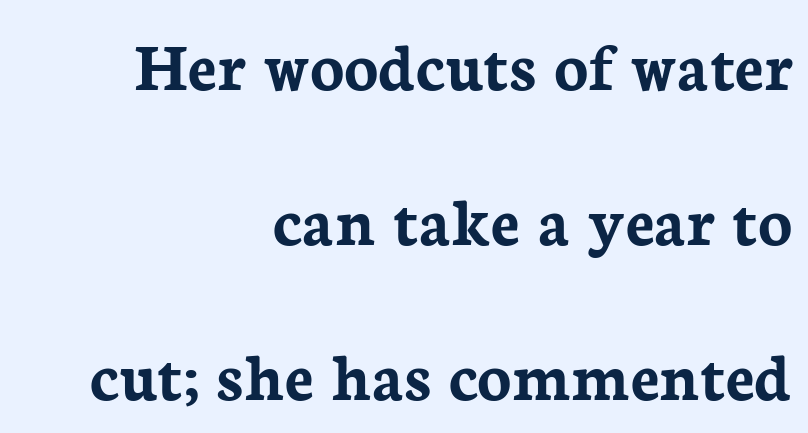
The typography opts for an upright posture over an oblique one. The typeface chosen for these lines features serifs. One glance says open: line gaps are wider than usual. The space directly below the letters is spotless. Caption: bold face, heavy strokes.
